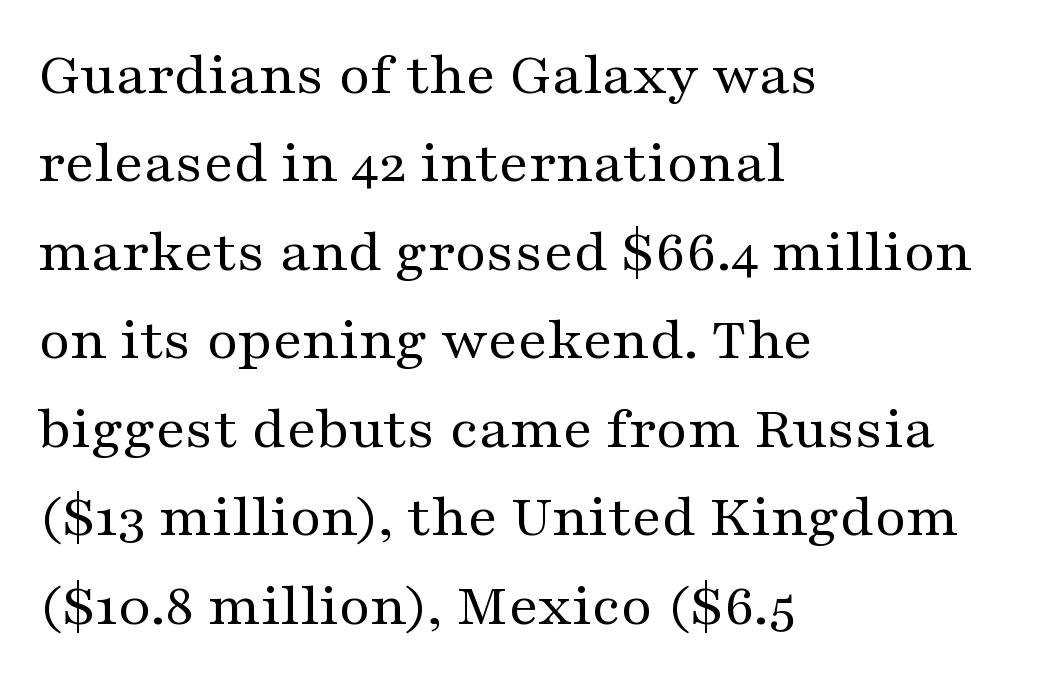
Q: Is the text bold? A: No.
Q: Is the text italic (slanted)? A: No, it is upright.
Q: Is the typeface a serif or a sans-serif typeface? A: Serif.
Q: Is the text underlined? A: No.
Q: How is the paragraph aligned? A: Left-aligned.
Q: Is the spacing between letters normal or unusually wide? A: Normal.
Q: Is the spacing between lines tight, normal or loose? A: Normal.
Q: Width (condensed, normal, or wide)? A: Wide.
Q: Stroke contrast? A: Medium.
Q: x-height? A: Medium.
Q: Monospaced? A: No.
